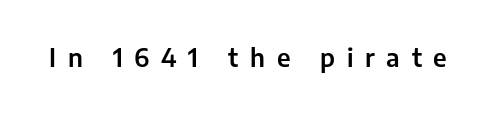
The image shows 25 px text type, upright; set unusually wide letter spacing (+0.47 em), not underlined.
